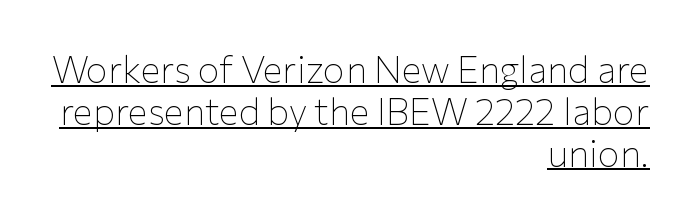
Q: Is the text bold? A: No.
Q: Is the text italic (slanted)? A: No, it is upright.
Q: Is the typeface a serif or a sans-serif typeface? A: Sans-serif.
Q: Is the text underlined? A: Yes.
Q: How is the paragraph aligned? A: Right-aligned.
Q: Is the spacing between letters normal or unusually wide? A: Normal.
Q: Is the spacing between lines tight, normal or loose? A: Tight.
Q: Width (condensed, normal, or wide)? A: Normal.
Q: Stroke contrast? A: Low.
Q: x-height? A: Medium.
Q: Monospaced? A: No.
